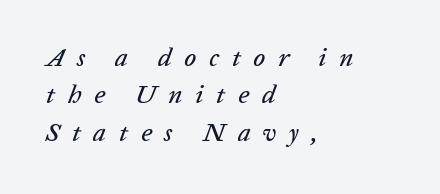
The image shows 26 px text type, italic (leaning right); set left-aligned, normal line spacing (1.44x), unusually wide letter spacing (+0.48 em), not underlined.
